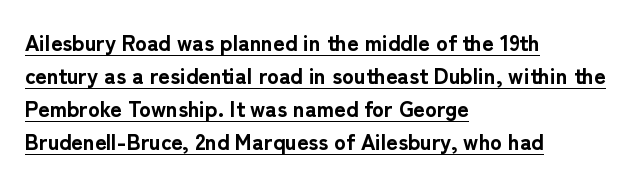
{"italic": "no", "bold": "yes", "underline": "yes", "align": "left", "line_spacing": "normal", "line_spacing_ratio": 1.5, "letter_spacing": "normal", "letter_spacing_em": 0.0, "glyph_px": 22}
